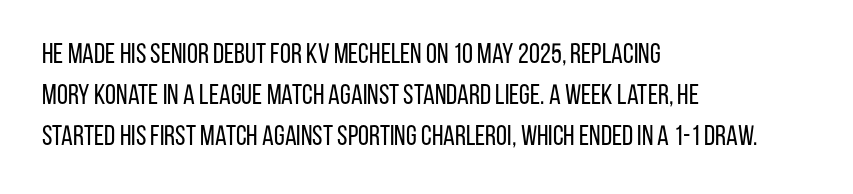
The image shows 28 px regular-weight, condensed sans-serif type, upright; set left-aligned, normal line spacing (1.46x), normal letter spacing, not underlined; low stroke contrast and a large x-height.
